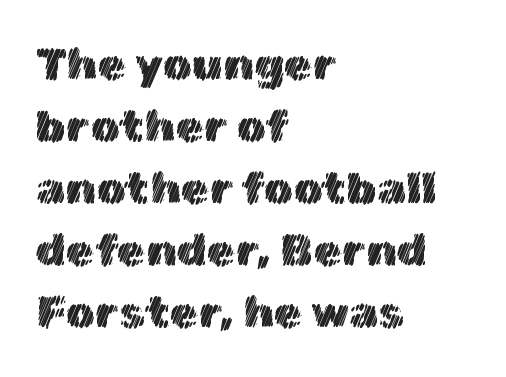
The image shows 46 px text type, upright; set left-aligned, normal line spacing (1.35x), normal letter spacing, not underlined; a medium x-height.
